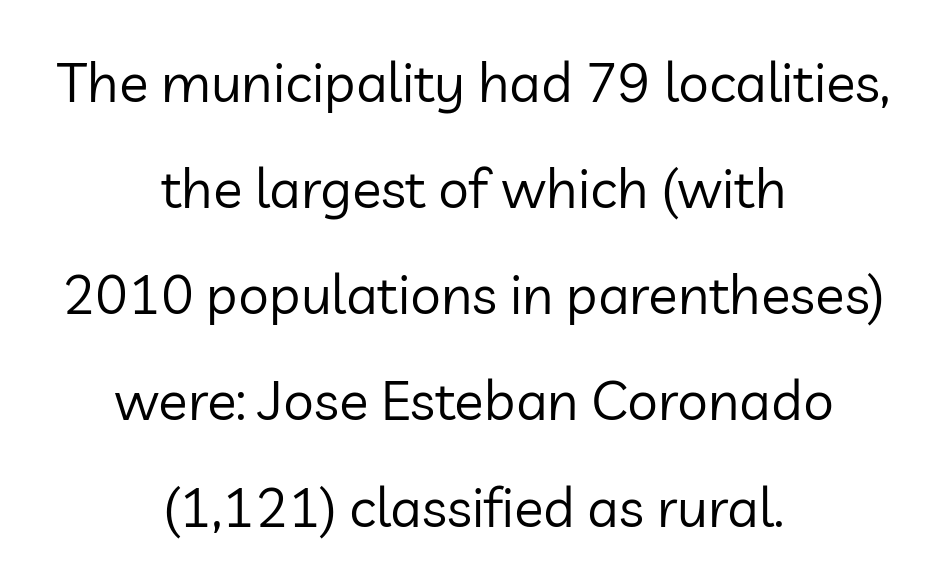
Q: Is the text bold? A: No.
Q: Is the text italic (slanted)? A: No, it is upright.
Q: Is the typeface a serif or a sans-serif typeface? A: Sans-serif.
Q: Is the text underlined? A: No.
Q: How is the paragraph aligned? A: Centered.
Q: Is the spacing between letters normal or unusually wide? A: Normal.
Q: Is the spacing between lines tight, normal or loose? A: Loose.
Q: Width (condensed, normal, or wide)? A: Normal.
Q: Stroke contrast? A: Low.
Q: x-height? A: Medium.
Q: Monospaced? A: No.
